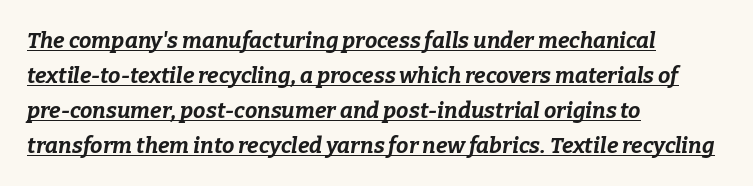
The image shows 22 px bold type, italic (leaning right); set left-aligned, normal line spacing (1.59x), normal letter spacing, underlined.
